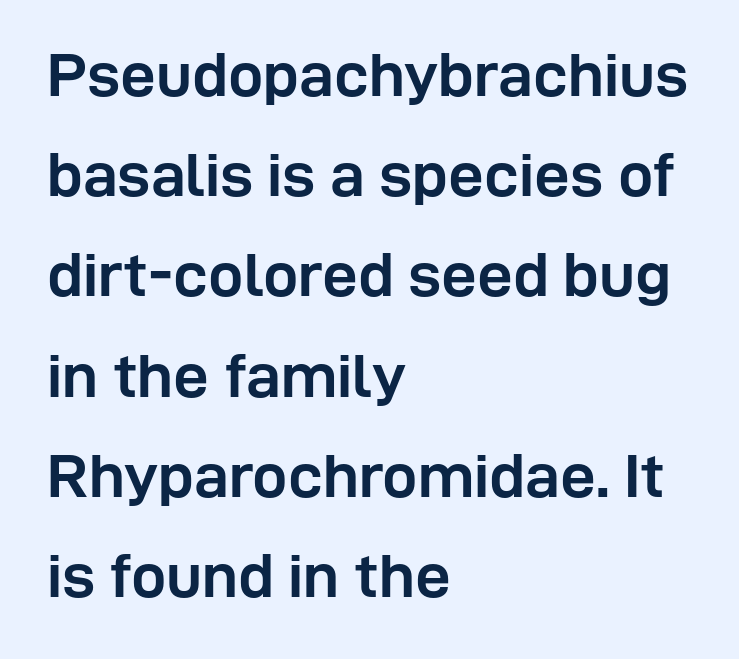
{"serif": "no", "italic": "no", "bold": "yes", "weight": "semibold", "width": "normal", "stroke_contrast": "low", "x_height": "medium", "monospaced": "no", "underline": "no", "align": "left", "line_spacing": "normal", "line_spacing_ratio": 1.59, "letter_spacing": "normal", "letter_spacing_em": 0.0, "glyph_px": 63}
